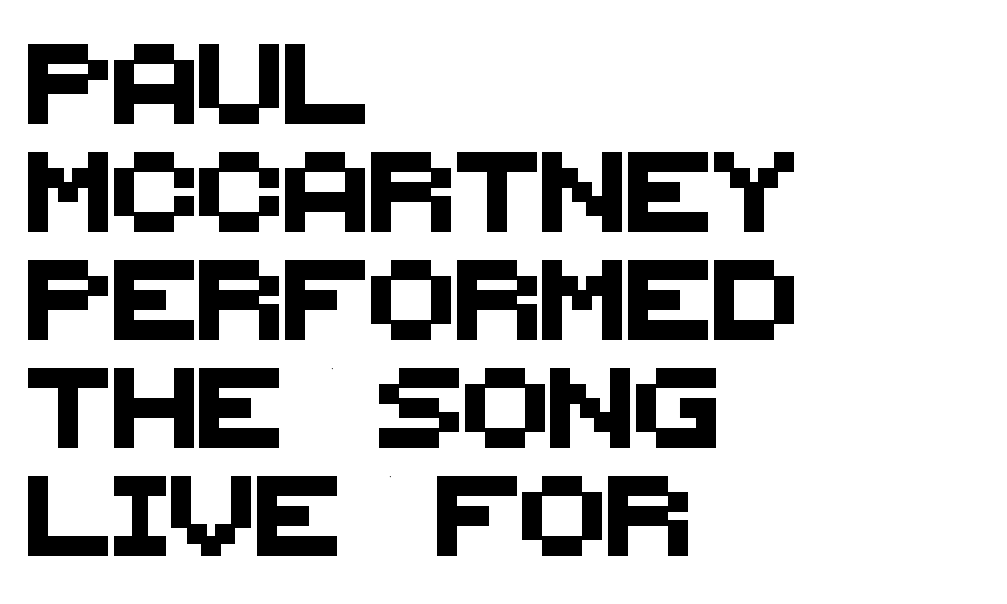
Each letter keeps its own natural width here, so spacing adapts to shape. The compositor pushed each line to the left boundary. Glance below the letters and you will spot only blank space. There is no visible air inserted between adjacent glyphs. This sample uses a sans-serif face. Quick note: interline space is typical.
